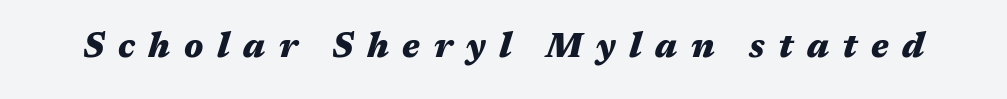
The image shows 34 px heavy, wide type, italic (leaning right); set unusually wide letter spacing (+0.4 em), not underlined; medium stroke contrast and a medium x-height.
